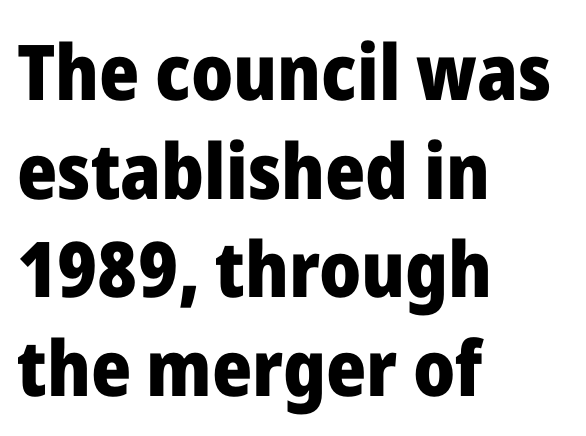
{"serif": "no", "italic": "no", "bold": "yes", "weight": "heavy", "width": "normal", "stroke_contrast": "low", "x_height": "medium", "monospaced": "no", "underline": "no", "align": "left", "line_spacing": "normal", "line_spacing_ratio": 1.28, "letter_spacing": "normal", "letter_spacing_em": 0.0, "glyph_px": 77}
